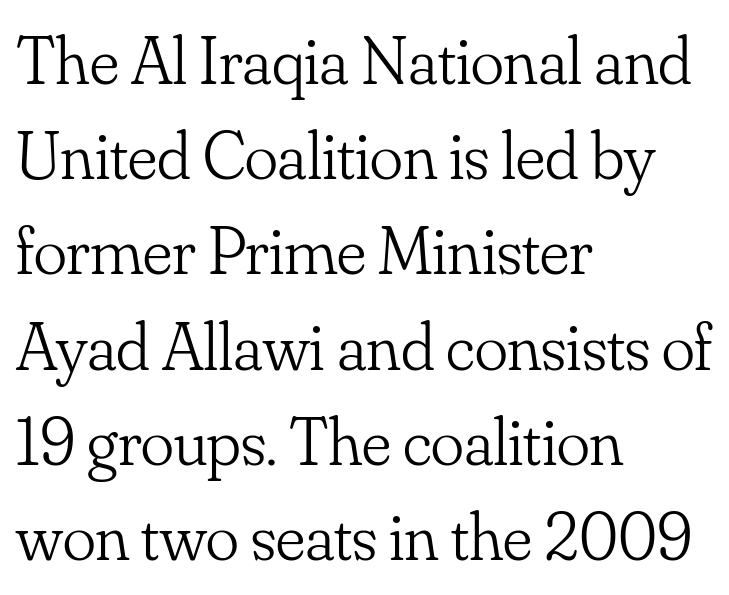
The image shows 69 px light serif type, upright; set left-aligned, normal line spacing (1.38x), normal letter spacing, not underlined; low stroke contrast and a small x-height.
